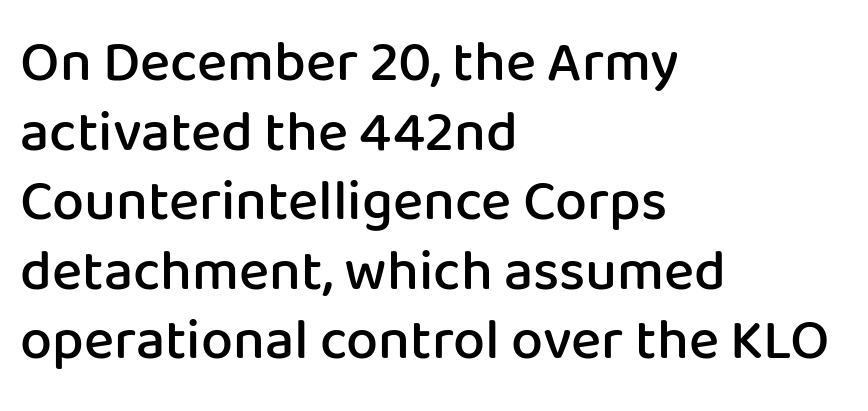
{"serif": "no", "italic": "no", "bold": "semi", "weight": "semibold", "width": "normal", "stroke_contrast": "low", "x_height": "medium", "monospaced": "no", "underline": "no", "align": "left", "line_spacing_ratio": 1.22, "letter_spacing": "normal", "letter_spacing_em": 0.0, "glyph_px": 57}
